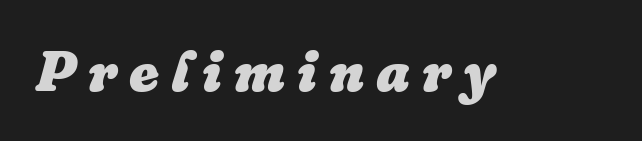
Q: Is the text bold? A: Yes.
Q: Is the text italic (slanted)? A: Yes, it leans right by about 16 degrees.
Q: Is the text underlined? A: No.
Q: Is the spacing between letters normal or unusually wide? A: Unusually wide.
Q: Width (condensed, normal, or wide)? A: Normal.
Q: Stroke contrast? A: Low.
Q: x-height? A: Medium.
Q: Monospaced? A: No.
